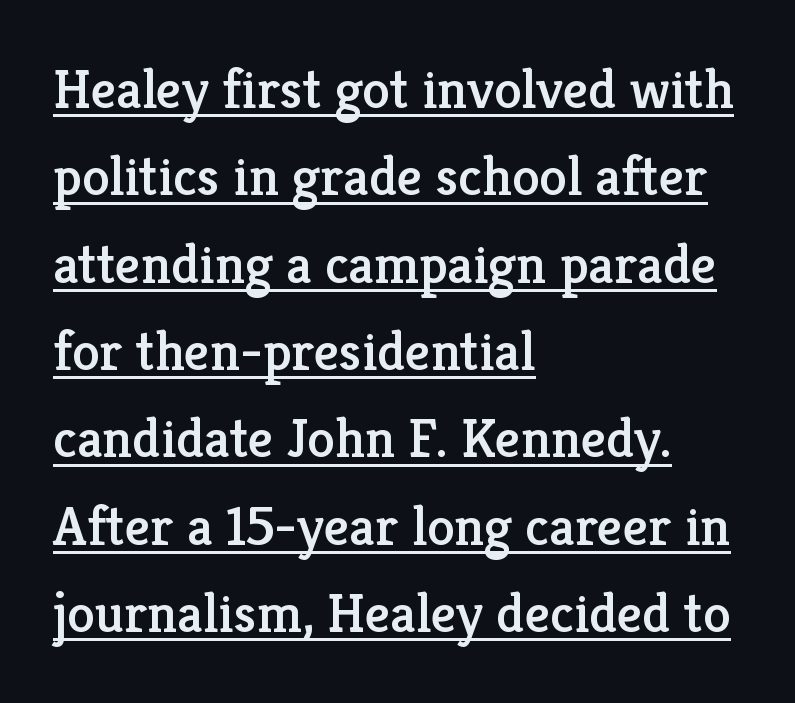
The image shows 56 px serif type, upright; set left-aligned, normal line spacing (1.56x), normal letter spacing, underlined; low stroke contrast and a medium x-height.
